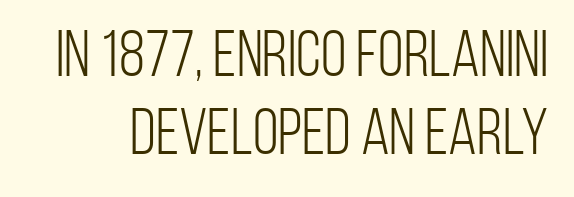
{"serif": "no", "italic": "no", "bold": "no", "weight": "light", "width": "condensed", "stroke_contrast": "low", "x_height": "large", "monospaced": "no", "underline": "no", "line_spacing_ratio": 1.18, "letter_spacing": "normal", "letter_spacing_em": 0.0, "glyph_px": 66}
